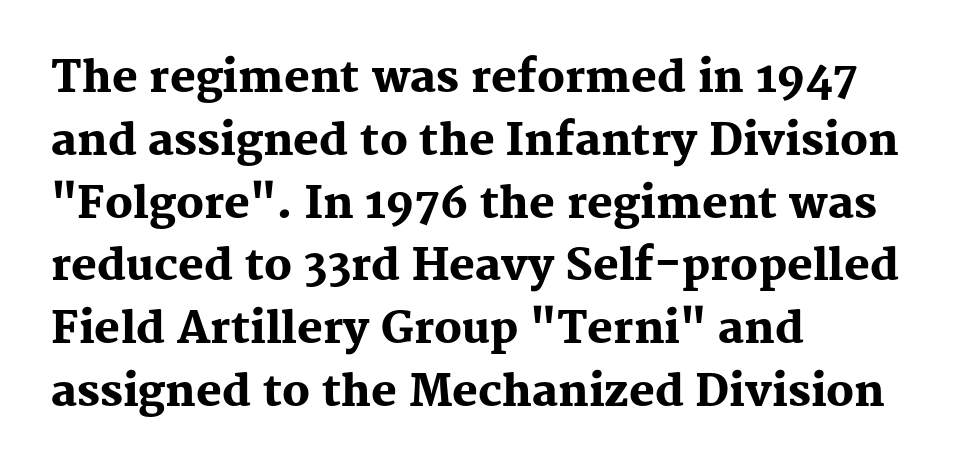
The image shows 43 px heavy serif type, upright; set left-aligned, normal line spacing (1.46x), normal letter spacing, not underlined; medium stroke contrast and a medium x-height.
